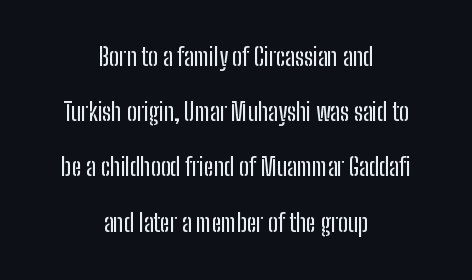
{"italic": "no", "underline": "no", "align": "center", "line_spacing": "loose", "line_spacing_ratio": 2.3, "letter_spacing": "normal", "letter_spacing_em": 0.0, "glyph_px": 24}
